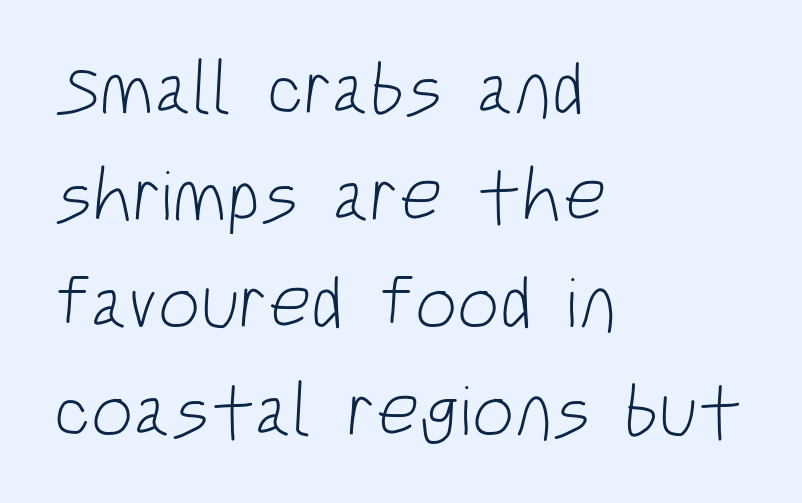
The typesetting does not lean heavy: it is not bold. Each new line begins a customary step beneath the previous one. Default kerning and tracking; the words read as compact shapes. You could not count columns in this text — the font is proportionally spaced.
